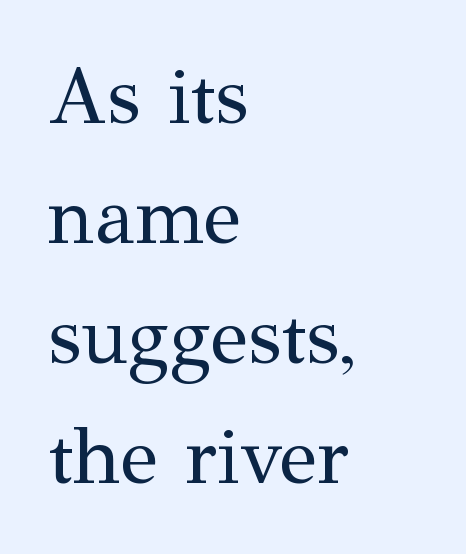
The image shows 79 px regular-weight serif type, upright; set left-aligned, normal line spacing (1.52x), normal letter spacing, not underlined; medium stroke contrast and a medium x-height.
